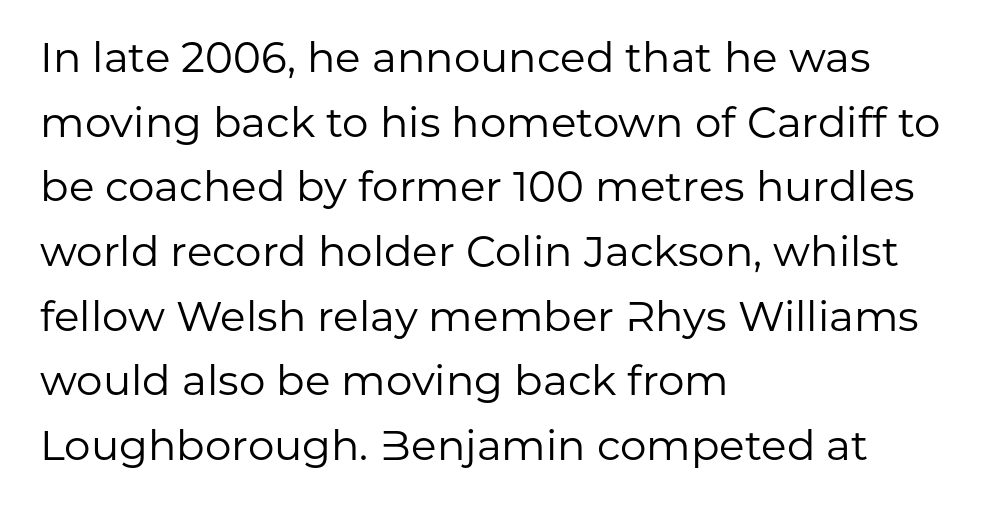
When letters stand straight like this, we call the style roman or upright. Teacher's note: observe the even left margin — that is flush-left alignment. The line-height multiplier appears to be the usual default. The passage shown is not underscored anywhere.
